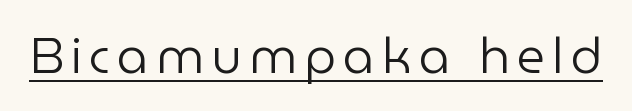
The image shows 49 px regular-weight sans-serif type, upright; set underlined; low stroke contrast and a medium x-height.
